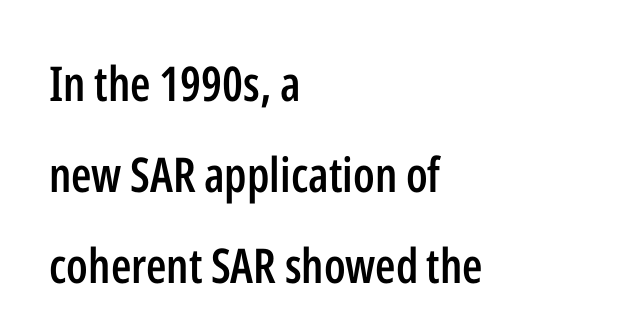
Underline: absent. To sum up the face: it is a sans, with no serifs. Is the type bold? Partly — it's a semibold, heavier than regular but not fully bold. The typesetter chose a ragged-right arrangement here. Vertically, the passage feels expansive, rows floating well apart.
